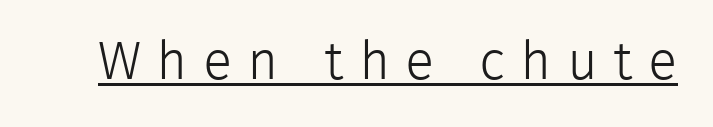
In terms of letterform style, serifs are entirely absent. This sample has the flowing, uneven cadence of proportional lettering. The letters stand upright; this is a roman face. Compared with undecorated copy, this sample adds a rule below the words. Between one letter and the next there's a generous, obvious gap.
